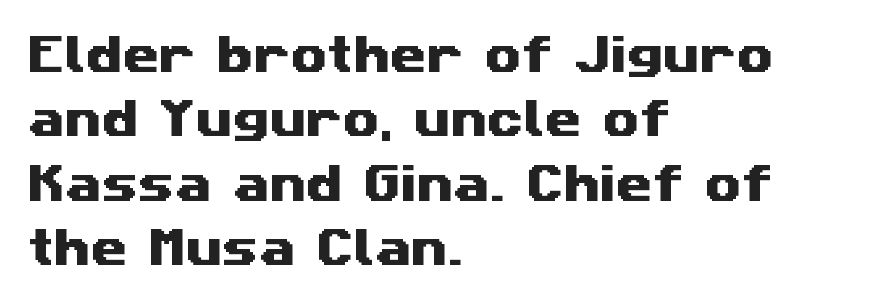
{"serif": "no", "width": "wide", "stroke_contrast": "medium", "x_height": "medium", "monospaced": "no", "underline": "no", "align": "left", "line_spacing": "normal", "line_spacing_ratio": 1.53, "letter_spacing": "normal", "letter_spacing_em": 0.0, "glyph_px": 42}
